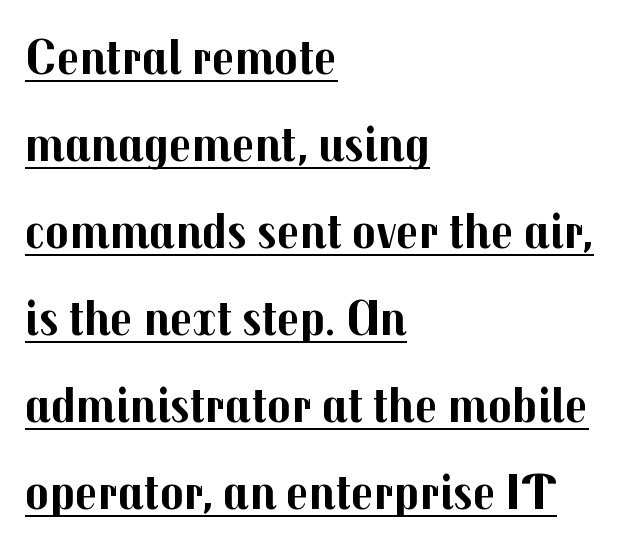
{"serif": "no", "italic": "no", "bold": "yes", "weight": "bold", "width": "normal", "stroke_contrast": "medium", "x_height": "medium", "monospaced": "no", "underline": "yes", "align": "left", "line_spacing_ratio": 1.74, "letter_spacing": "normal", "letter_spacing_em": 0.0, "glyph_px": 50}
